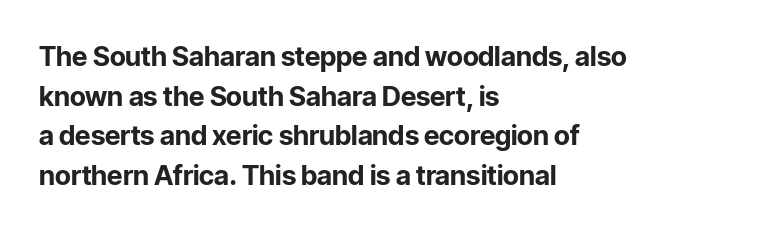
{"italic": "no", "bold": "yes", "underline": "no", "align": "left", "line_spacing": "normal", "line_spacing_ratio": 1.47, "letter_spacing": "normal", "letter_spacing_em": 0.0, "glyph_px": 27}
